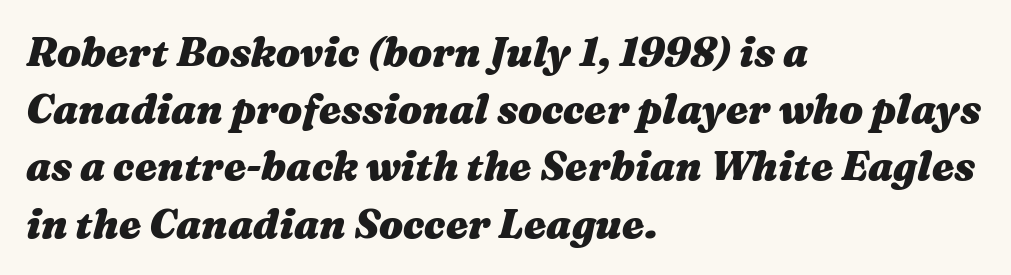
Q: Is the text bold? A: Yes.
Q: Is the text italic (slanted)? A: Yes, it leans right by about 16 degrees.
Q: Is the text underlined? A: No.
Q: How is the paragraph aligned? A: Left-aligned.
Q: Is the spacing between letters normal or unusually wide? A: Normal.
Q: Is the spacing between lines tight, normal or loose? A: Normal.
Q: Width (condensed, normal, or wide)? A: Wide.
Q: Stroke contrast? A: Medium.
Q: x-height? A: Medium.
Q: Monospaced? A: No.
